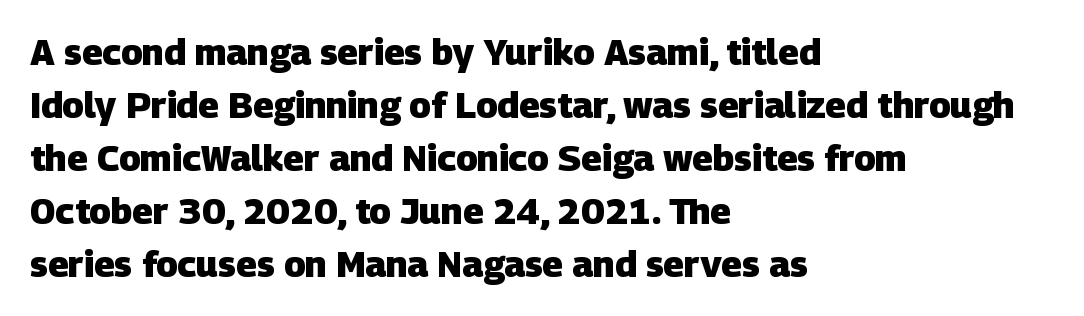
{"serif": "no", "bold": "yes", "weight": "heavy", "width": "normal", "stroke_contrast": "low", "x_height": "large", "monospaced": "no", "underline": "no", "align": "left", "line_spacing": "normal", "line_spacing_ratio": 1.47, "letter_spacing": "normal", "letter_spacing_em": 0.0, "glyph_px": 36}
